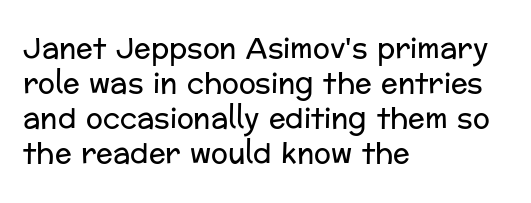
Q: Is the text bold? A: No.
Q: Is the text italic (slanted)? A: No, it is upright.
Q: Is the typeface a serif or a sans-serif typeface? A: Sans-serif.
Q: Is the text underlined? A: No.
Q: How is the paragraph aligned? A: Left-aligned.
Q: Is the spacing between letters normal or unusually wide? A: Normal.
Q: Is the spacing between lines tight, normal or loose? A: Normal.
Q: Width (condensed, normal, or wide)? A: Normal.
Q: Stroke contrast? A: Low.
Q: x-height? A: Medium.
Q: Monospaced? A: No.
